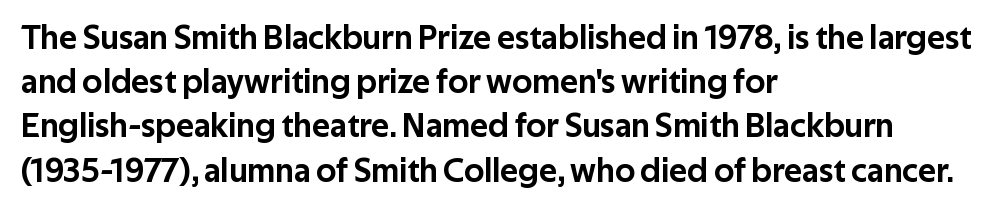
{"serif": "no", "italic": "no", "width": "normal", "stroke_contrast": "low", "x_height": "medium", "monospaced": "no", "underline": "no", "align": "left", "line_spacing": "normal", "line_spacing_ratio": 1.3, "letter_spacing": "normal", "letter_spacing_em": 0.0, "glyph_px": 34}
